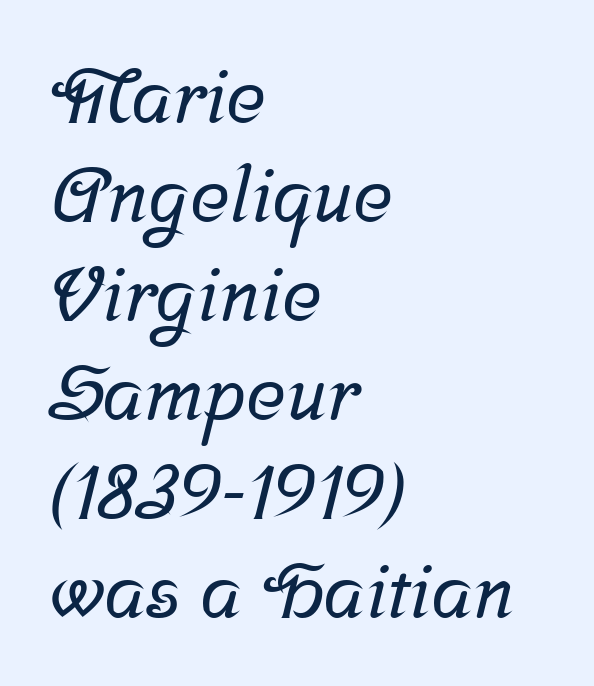
Q: Is the text underlined? A: No.
Q: How is the paragraph aligned? A: Left-aligned.
Q: Is the spacing between letters normal or unusually wide? A: Normal.
Q: Is the spacing between lines tight, normal or loose? A: Normal.
Q: Width (condensed, normal, or wide)? A: Normal.
Q: Stroke contrast? A: Low.
Q: x-height? A: Medium.
Q: Monospaced? A: No.
